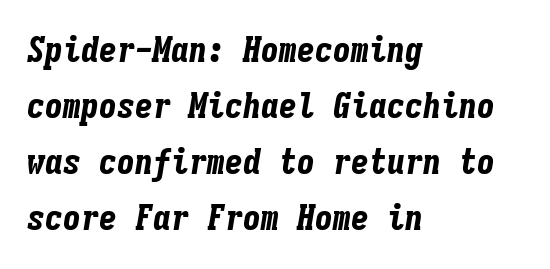
{"italic": "yes", "lean": "right", "slant_degrees": 9, "bold": "yes", "weight": "bold", "width": "condensed", "stroke_contrast": "low", "x_height": "medium", "monospaced": "yes", "underline": "no", "align": "left", "line_spacing": "normal", "line_spacing_ratio": 1.56, "letter_spacing": "normal", "letter_spacing_em": 0.0, "glyph_px": 36}
